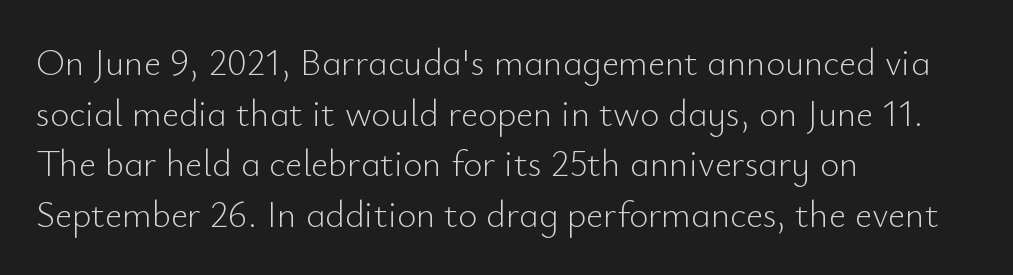
Horizontally, the lines are justified to the leading edge only. Inter-character spacing is left at the font's built-in metrics. Does the lettering tilt? It doesn't — this is upright. Proportional: the letters do not fall into vertical columns.
